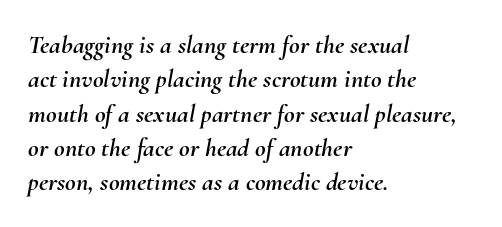
{"italic": "yes", "lean": "right", "slant_degrees": 10, "underline": "no", "align": "left", "line_spacing": "normal", "line_spacing_ratio": 1.32, "letter_spacing": "normal", "letter_spacing_em": 0.0, "glyph_px": 26}
